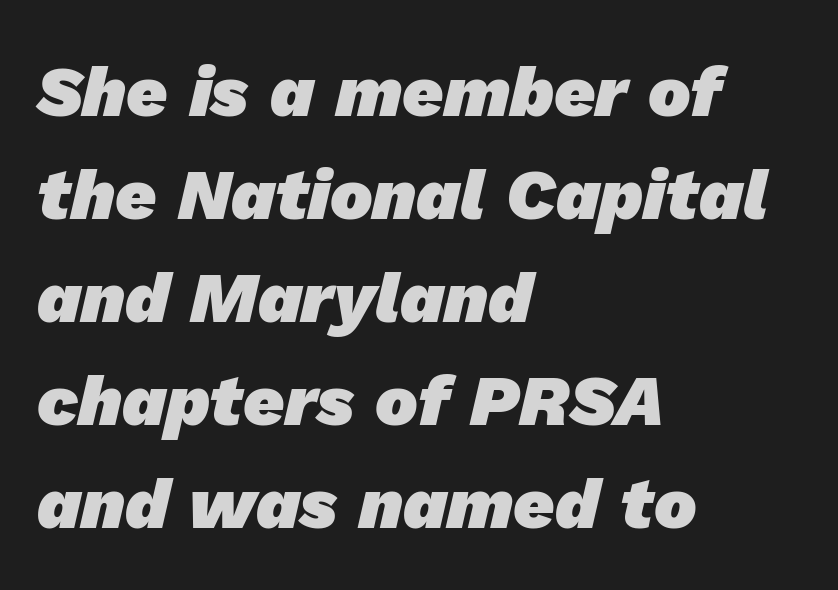
Every row of glyphs begins at an identical x-position on the left. In terms of leading, this rendering sits right in the middle. Honestly, the letter spacing is just normal — you wouldn't notice it. Only glyphs here, with clear space below each row.
